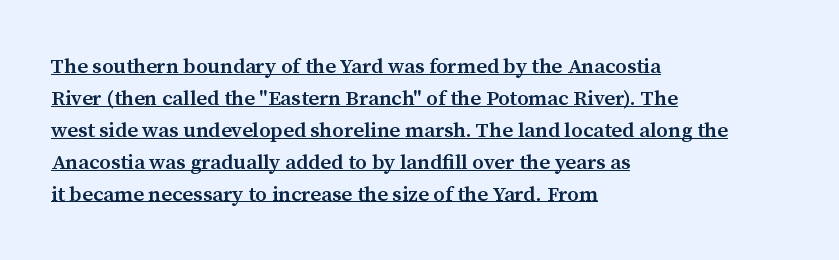
The image shows 21 px text type, upright; set left-aligned, normal line spacing (1.52x), normal letter spacing, underlined.
